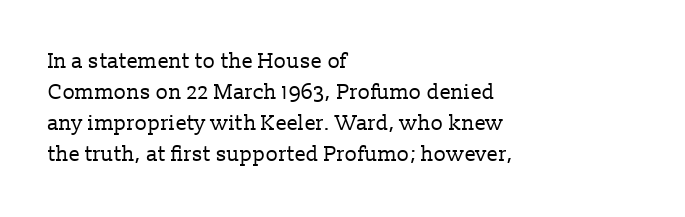
No chunkiness to these letters — they're not bold. The area under the type is left untouched. This rendering uses left alignment, leaving the right contour irregular. The font's upright variant was chosen for this text. Compared with typical body copy, the letter spacing here is the same.
